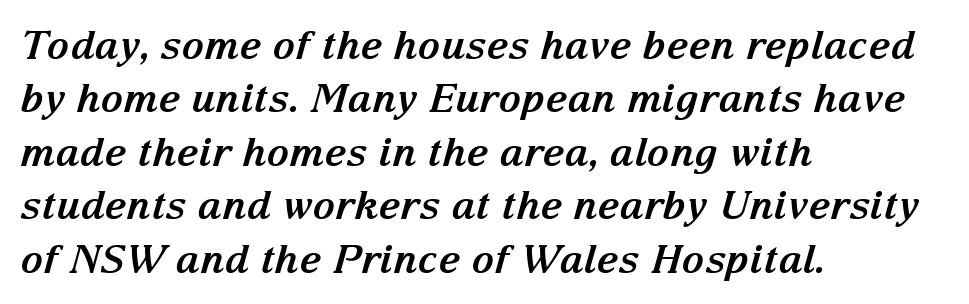
Q: Is the text bold? A: Yes.
Q: Is the text italic (slanted)? A: Yes, it leans right by about 15 degrees.
Q: Is the typeface a serif or a sans-serif typeface? A: Serif.
Q: Is the text underlined? A: No.
Q: How is the paragraph aligned? A: Left-aligned.
Q: Is the spacing between letters normal or unusually wide? A: Normal.
Q: Is the spacing between lines tight, normal or loose? A: Normal.
Q: Width (condensed, normal, or wide)? A: Normal.
Q: Stroke contrast? A: Medium.
Q: x-height? A: Medium.
Q: Monospaced? A: No.
